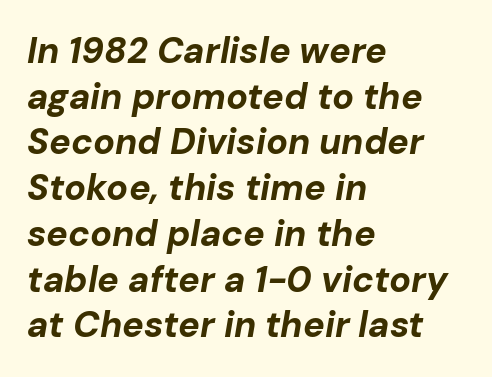
The image shows 36 px bold type, italic (leaning right); set left-aligned, normal line spacing (1.27x), normal letter spacing, not underlined; low stroke contrast and a medium x-height.
